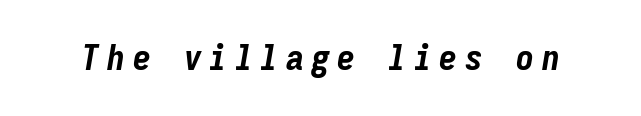
You could only call the tracking loose — the letters float apart. The passage shown is emphatically bold. The axis of the letterforms is tilted away from vertical. This rendering features lettering with no underline. The passage shown is typed in a monospace face where columns stay perfectly aligned.
